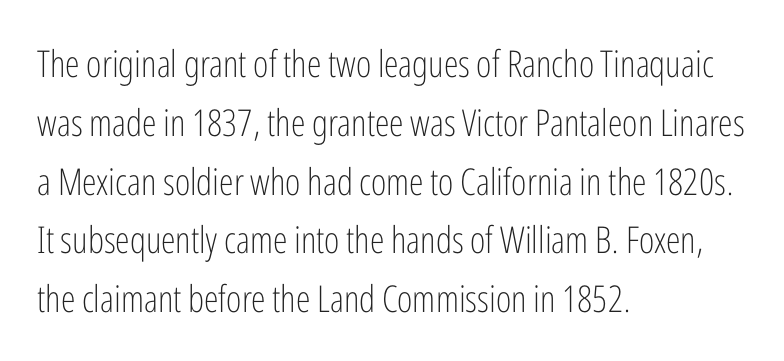
In terms of letterspacing, this is plain default setting. Glance below the letters and you will spot only blank space. Varying glyph widths throughout — classic text-font behaviour. These lines sit exactly where default settings would place them.
